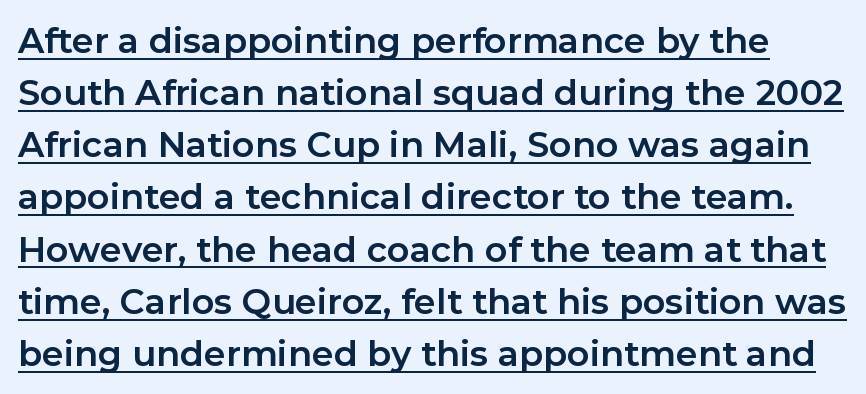
These characters rest on top of a visible drawn line. In terms of weight, the rendering is a true, heavy bold. Italic? Not at all — the glyphs are vertical. Words appear dense and cohesive because spacing is normal.
